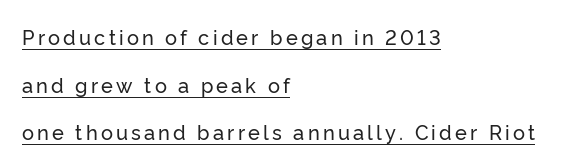
Q: Is the text italic (slanted)? A: No, it is upright.
Q: Is the text underlined? A: Yes.
Q: How is the paragraph aligned? A: Left-aligned.
Q: Is the spacing between lines tight, normal or loose? A: Loose.
